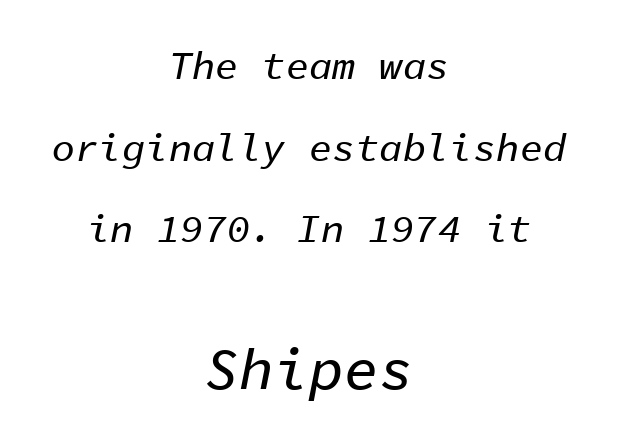
A bare baseline throughout the passage. How are the letters spaced? Ordinarily, with no added tracking. Every row of glyphs is offset so its center matches the block's center. Each letter, wide or thin by design, is forced into the same width here.
